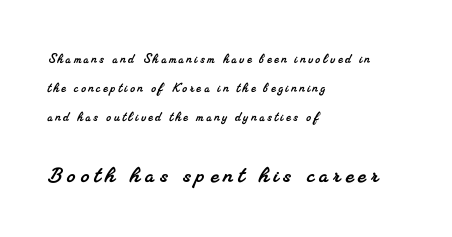
Q: Is the text underlined? A: No.
Q: How is the paragraph aligned? A: Left-aligned.
Q: Is the spacing between lines tight, normal or loose? A: Loose.
Q: Which block of text is set in a larger size, the first (top) or the second (bottom)? A: The second (bottom) one.
